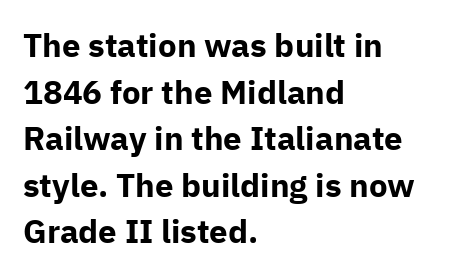
Q: Is the text bold? A: Yes.
Q: Is the text italic (slanted)? A: No, it is upright.
Q: Is the typeface a serif or a sans-serif typeface? A: Sans-serif.
Q: Is the text underlined? A: No.
Q: How is the paragraph aligned? A: Left-aligned.
Q: Is the spacing between letters normal or unusually wide? A: Normal.
Q: Is the spacing between lines tight, normal or loose? A: Normal.
Q: Width (condensed, normal, or wide)? A: Normal.
Q: Stroke contrast? A: Low.
Q: x-height? A: Medium.
Q: Monospaced? A: No.
